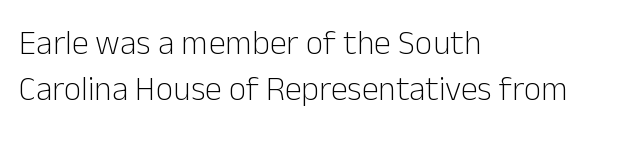
{"serif": "no", "italic": "no", "bold": "no", "weight": "light", "width": "normal", "stroke_contrast": "low", "x_height": "medium", "monospaced": "no", "underline": "no", "align": "left", "line_spacing": "normal", "line_spacing_ratio": 1.36, "letter_spacing": "normal", "letter_spacing_em": 0.0, "glyph_px": 34}
